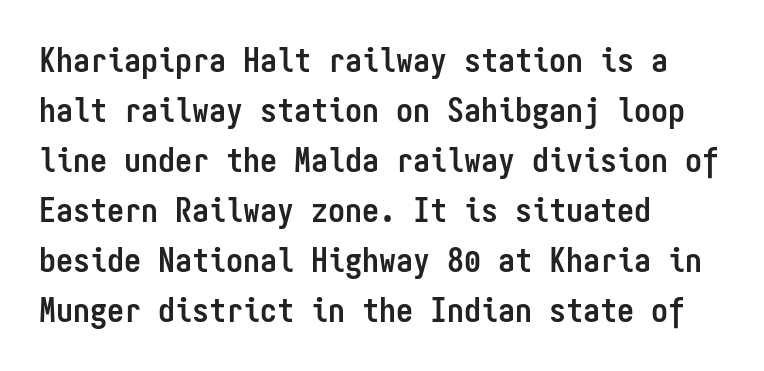
The image shows 34 px semibold, condensed sans-serif type, upright, monospaced; set left-aligned, normal line spacing (1.47x), normal letter spacing, not underlined; low stroke contrast and a medium x-height.
